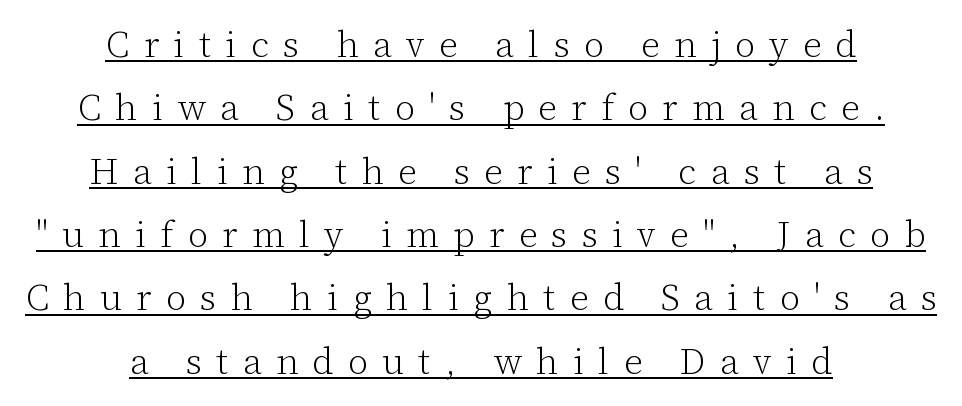
The image shows 36 px light serif type, upright; set centered, line spacing 1.76x, unusually wide letter spacing (+0.4 em), underlined; low stroke contrast and a medium x-height.
